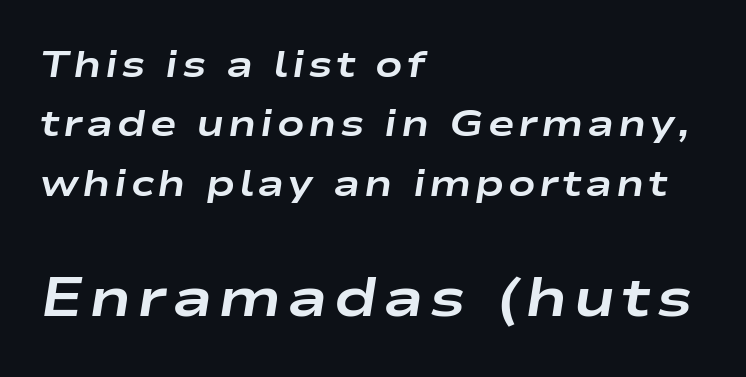
The image shows 54 px bold, wide type, italic (leaning right); set left-aligned, normal line spacing (1.65x), not underlined; the second (bottom) block is 1.5x larger; low stroke contrast and a medium x-height.
